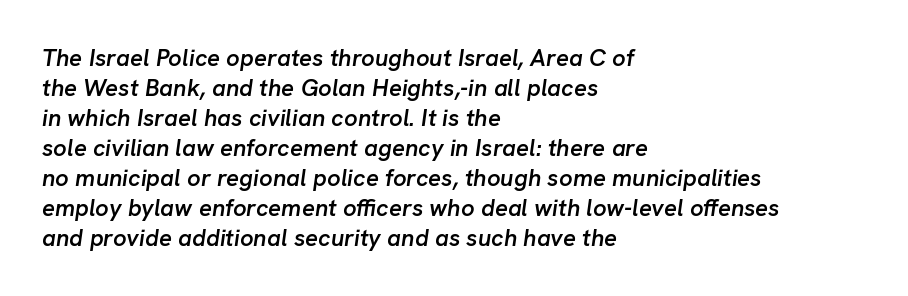
Q: Is the text bold? A: Semi-bold.
Q: Is the text italic (slanted)? A: Yes, it leans right by about 8 degrees.
Q: Is the text underlined? A: No.
Q: How is the paragraph aligned? A: Left-aligned.
Q: Is the spacing between letters normal or unusually wide? A: Normal.
Q: Is the spacing between lines tight, normal or loose? A: Normal.
